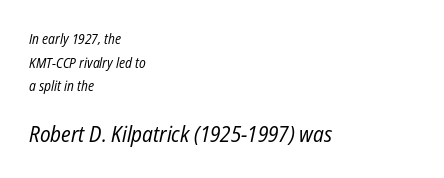
{"italic": "yes", "lean": "right", "slant_degrees": 12, "bold": "no", "underline": "no", "align": "left", "line_spacing": "normal", "line_spacing_ratio": 1.69, "letter_spacing": "normal", "letter_spacing_em": 0.0, "larger_block": "second", "size_ratio": 1.57, "glyph_px": 22}
